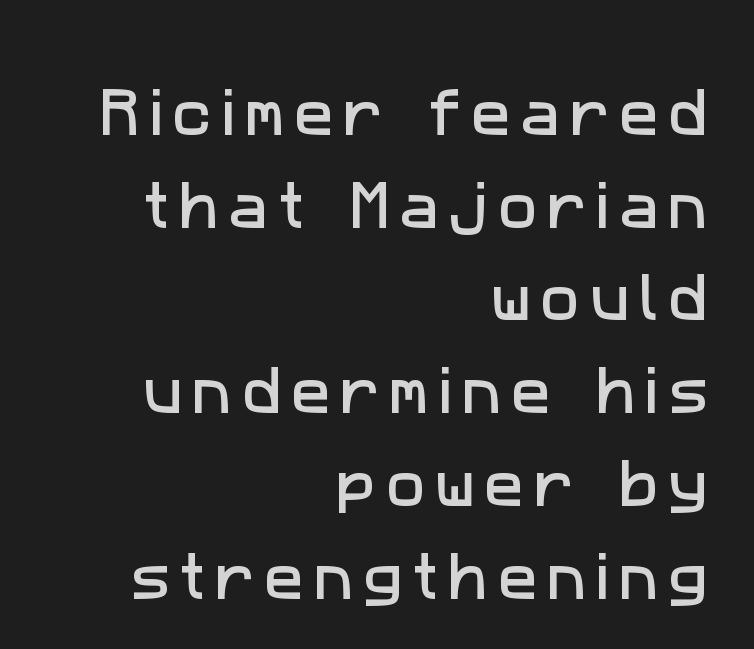
The image shows 53 px sans-serif type; set right-aligned, line spacing 1.75x, not underlined; low stroke contrast and a medium x-height.
